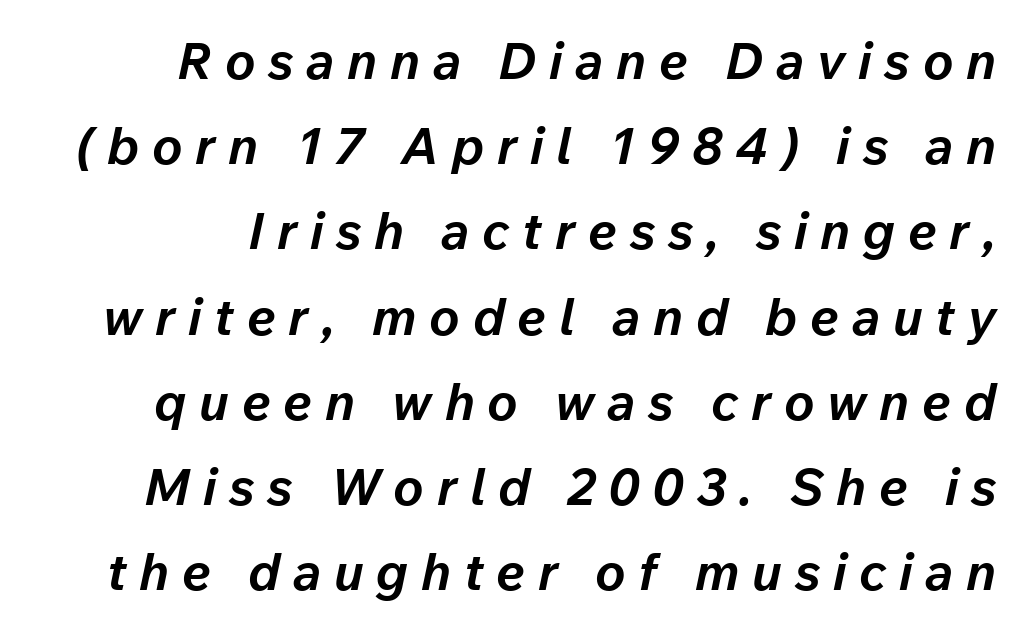
The vertical gap from one line to the next is medium. The compositor pushed each line to the right boundary. Notice how the stems are inclined rather than vertical — that's the hallmark of italics. This sample uses expanded letter spacing, leaving extra air between glyphs. A typesetter would call this proportional, since set widths differ per character. Typographic density is high because the face is bold.
